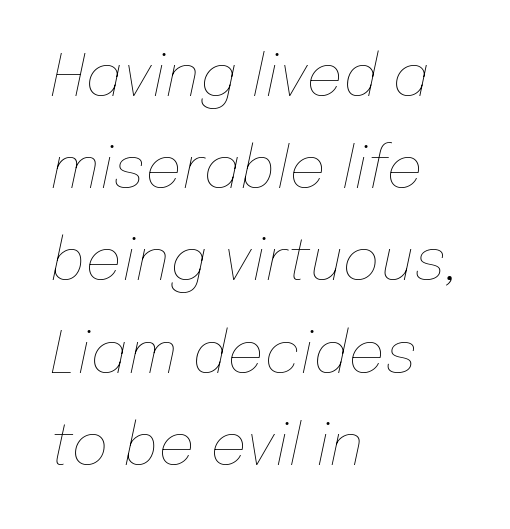
Has an underline been added? It has not. If you drew a line through each stem, it would be angled. The rendering uses a moderate line-height, typical for paragraphs. No heavy texture on the line: the type isn't bold. Layout note: lines flush left.
